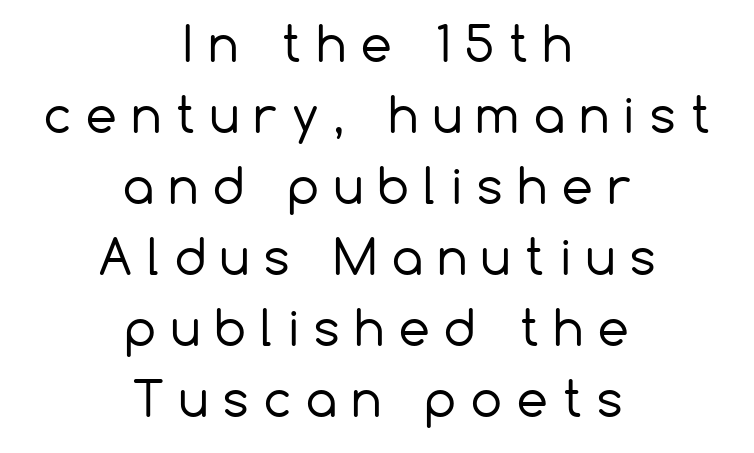
Horizontally, the lines are justified to the midpoint only. The rendering uses natural spacing where letterforms have individual widths. These glyphs show unthickened strokes, regular width or finer. Descenders are the only things crossing below the line.
